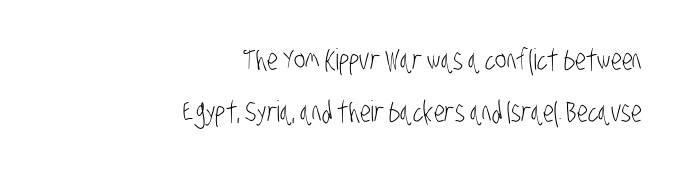
{"serif": "no", "bold": "no", "weight": "light", "width": "condensed", "stroke_contrast": "low", "x_height": "large", "monospaced": "no", "underline": "no", "align": "right", "line_spacing_ratio": 1.81, "letter_spacing": "normal", "letter_spacing_em": 0.0, "glyph_px": 29}
